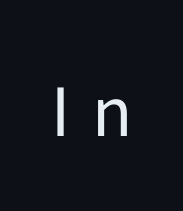
A typesetter would call this proportional, since set widths differ per character. The line texture is sparse and dotted thanks to wide tracking. The gap between lines stays unmarked. This rendering employs a face without finishing strokes, i.e., a sans-serif. This is the regular roman posture of the typeface. The font sits on the lighter half of the weight spectrum, regular included.
